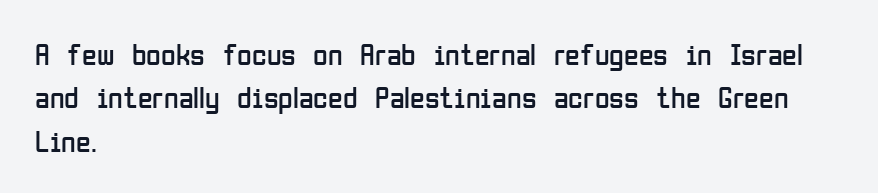
Q: Is the text bold? A: No.
Q: Is the text italic (slanted)? A: No, it is upright.
Q: Is the typeface a serif or a sans-serif typeface? A: Sans-serif.
Q: Is the text underlined? A: No.
Q: How is the paragraph aligned? A: Left-aligned.
Q: Is the spacing between letters normal or unusually wide? A: Normal.
Q: Is the spacing between lines tight, normal or loose? A: Normal.
Q: Width (condensed, normal, or wide)? A: Condensed.
Q: Stroke contrast? A: Low.
Q: x-height? A: Medium.
Q: Monospaced? A: No.
